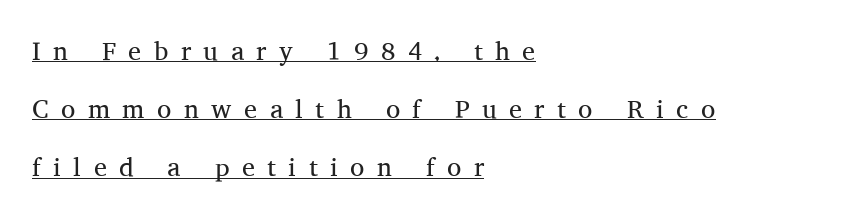
The designer dialed line spacing up above the default. In terms of letterspacing, this is a distinctly airy, spread setting. The lines are quadded left. Characters remain perfectly vertical along every line.
